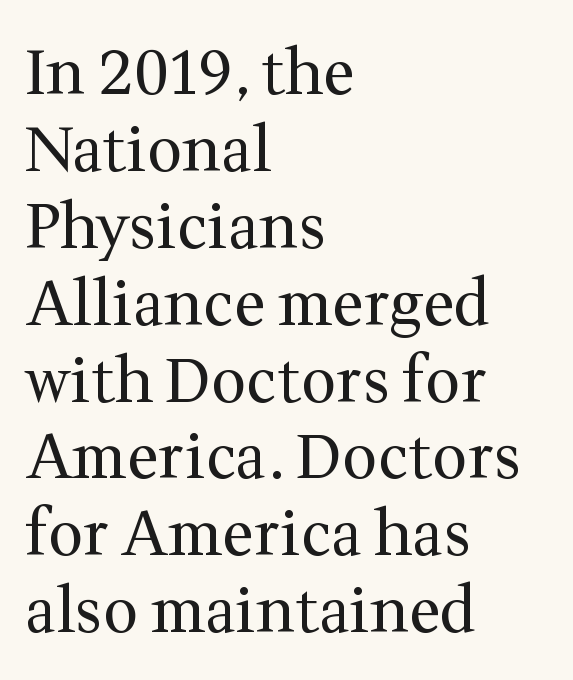
{"serif": "yes", "italic": "no", "bold": "no", "weight": "regular", "width": "normal", "stroke_contrast": "medium", "x_height": "medium", "monospaced": "no", "underline": "no", "align": "left", "line_spacing_ratio": 1.24, "letter_spacing": "normal", "letter_spacing_em": 0.0, "glyph_px": 62}
